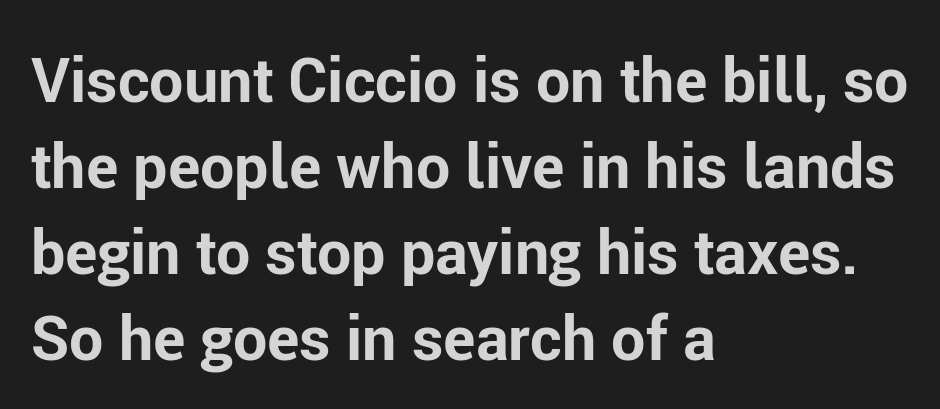
Q: Is the text bold? A: Yes.
Q: Is the text italic (slanted)? A: No, it is upright.
Q: Is the typeface a serif or a sans-serif typeface? A: Sans-serif.
Q: Is the text underlined? A: No.
Q: How is the paragraph aligned? A: Left-aligned.
Q: Is the spacing between letters normal or unusually wide? A: Normal.
Q: Is the spacing between lines tight, normal or loose? A: Normal.
Q: Width (condensed, normal, or wide)? A: Normal.
Q: Stroke contrast? A: Low.
Q: x-height? A: Medium.
Q: Monospaced? A: No.
